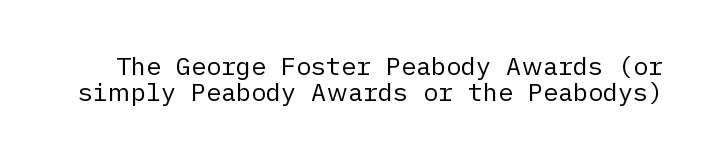
The image shows 25 px text type, upright; set tight line spacing (1.05x), normal letter spacing, not underlined.
